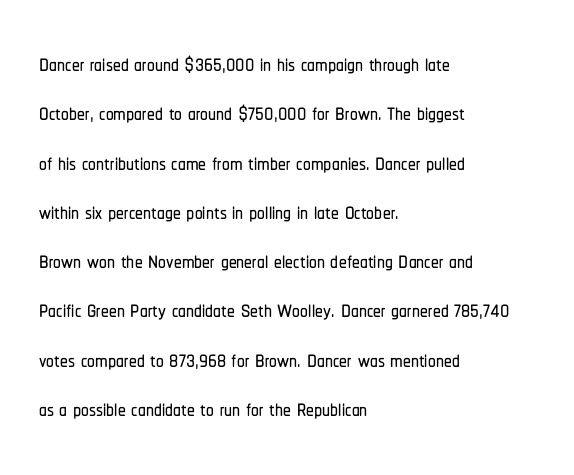
Q: Is the text italic (slanted)? A: No, it is upright.
Q: Is the typeface a serif or a sans-serif typeface? A: Sans-serif.
Q: Is the text underlined? A: No.
Q: How is the paragraph aligned? A: Left-aligned.
Q: Is the spacing between letters normal or unusually wide? A: Normal.
Q: Is the spacing between lines tight, normal or loose? A: Normal.
Q: Width (condensed, normal, or wide)? A: Condensed.
Q: Stroke contrast? A: Low.
Q: x-height? A: Medium.
Q: Monospaced? A: No.
